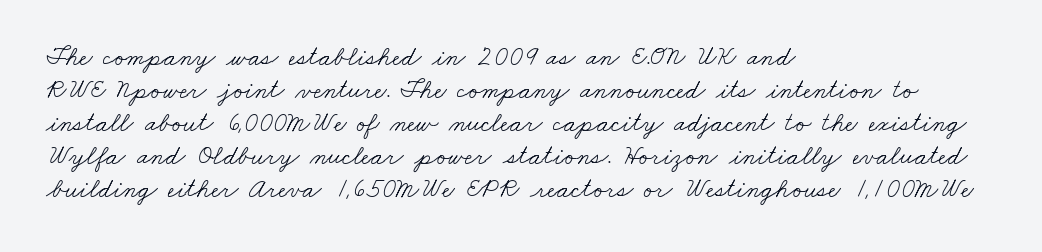
The ragged edge is on the right, which tells us the setting is flush left. The specimen omits any rule beneath the text block's lines. The passage shown has conventional tracking throughout. Think standard paragraph weight, or any step lighter than that.
